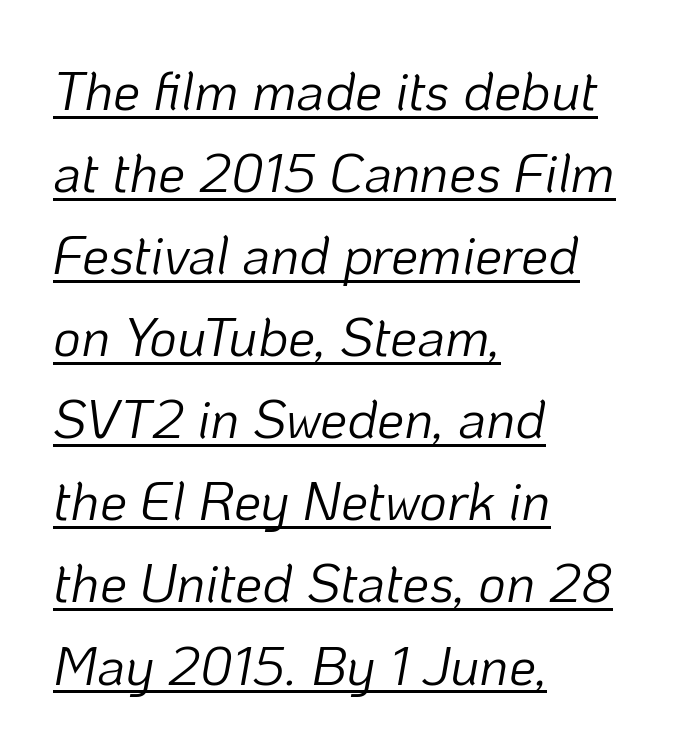
Q: Is the text bold? A: No.
Q: Is the text italic (slanted)? A: Yes, it leans right by about 10 degrees.
Q: Is the text underlined? A: Yes.
Q: How is the paragraph aligned? A: Left-aligned.
Q: Is the spacing between letters normal or unusually wide? A: Normal.
Q: Is the spacing between lines tight, normal or loose? A: Normal.
Q: Width (condensed, normal, or wide)? A: Normal.
Q: Stroke contrast? A: Low.
Q: x-height? A: Medium.
Q: Monospaced? A: No.
